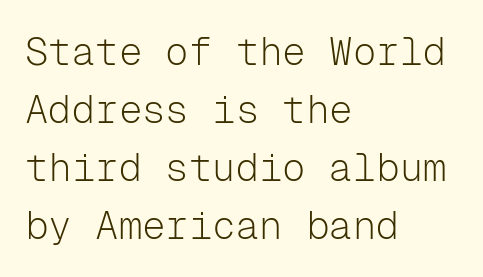
The image shows 39 px light sans-serif type, upright, monospaced; set left-aligned, normal line spacing (1.49x), normal letter spacing, not underlined; low stroke contrast and a medium x-height.
